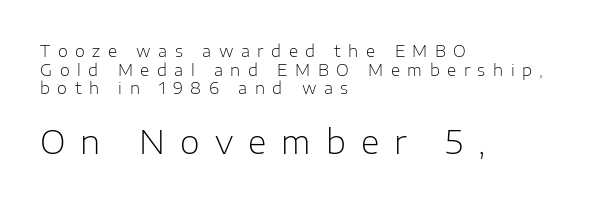
The image shows 32 px light sans-serif type, upright; set left-aligned, line spacing 1.16x, unusually wide letter spacing (+0.47 em), not underlined; the second (bottom) block is 2.0x larger; low stroke contrast and a medium x-height.
